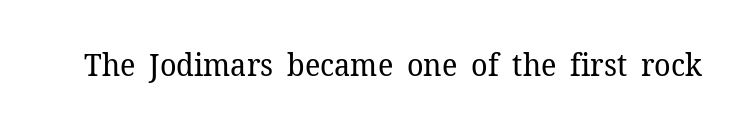
Q: Is the text bold? A: No.
Q: Is the text italic (slanted)? A: No, it is upright.
Q: Is the typeface a serif or a sans-serif typeface? A: Serif.
Q: Is the text underlined? A: No.
Q: Is the spacing between letters normal or unusually wide? A: Normal.
Q: Width (condensed, normal, or wide)? A: Normal.
Q: Stroke contrast? A: Low.
Q: x-height? A: Medium.
Q: Monospaced? A: No.
